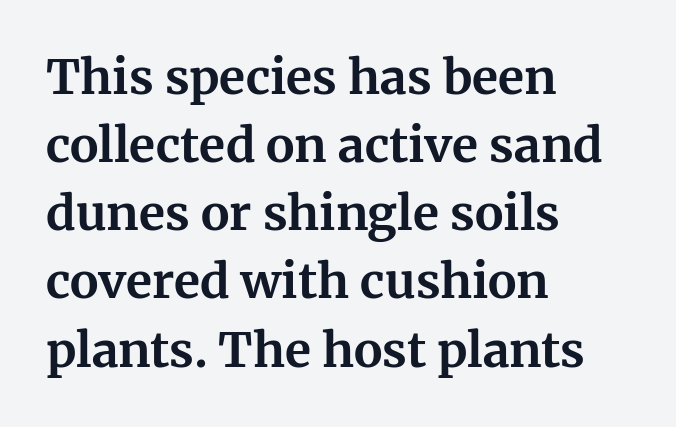
The image shows 48 px bold serif type, upright; set left-aligned, normal line spacing (1.42x), normal letter spacing, not underlined; medium stroke contrast and a medium x-height.
